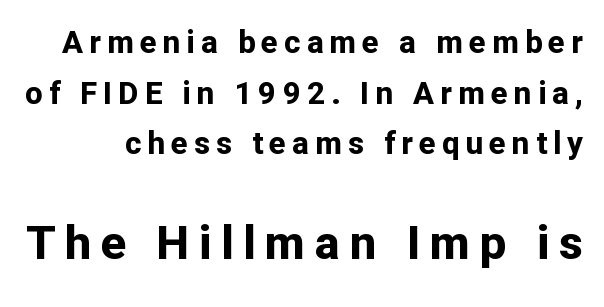
{"serif": "no", "italic": "no", "bold": "yes", "weight": "bold", "width": "normal", "stroke_contrast": "low", "x_height": "medium", "monospaced": "no", "underline": "no", "line_spacing": "normal", "line_spacing_ratio": 1.63, "letter_spacing": "wide", "letter_spacing_em": 0.2, "larger_block": "second", "size_ratio": 1.52, "glyph_px": 47}
